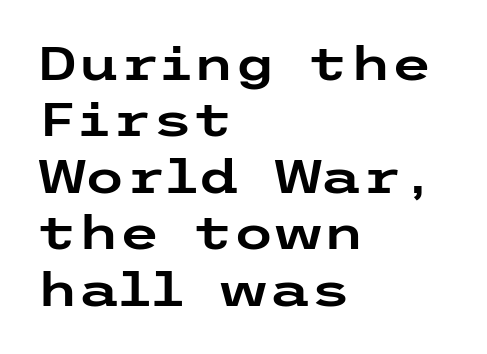
What kind of face is this? One without serifs — a sans. No italicization has been applied; the sample stays upright. This rendering uses left alignment, leaving the right contour irregular. Unmarked baselines from the first word to the last. There is no visible air inserted between adjacent glyphs.
